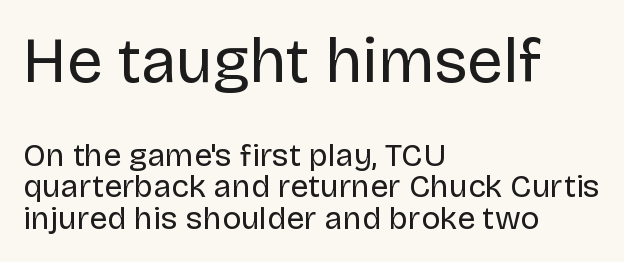
Q: Is the text bold? A: No.
Q: Is the text italic (slanted)? A: No, it is upright.
Q: Is the typeface a serif or a sans-serif typeface? A: Sans-serif.
Q: Is the text underlined? A: No.
Q: How is the paragraph aligned? A: Left-aligned.
Q: Is the spacing between letters normal or unusually wide? A: Normal.
Q: Is the spacing between lines tight, normal or loose? A: Tight.
Q: Which block of text is set in a larger size, the first (top) or the second (bottom)? A: The first (top) one.
Q: Width (condensed, normal, or wide)? A: Normal.
Q: Stroke contrast? A: Low.
Q: x-height? A: Large.
Q: Monospaced? A: No.
